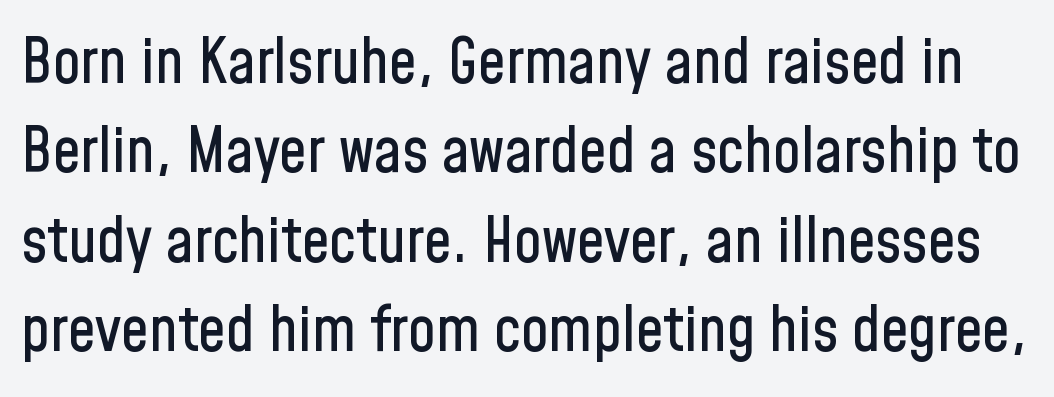
The image shows 62 px condensed sans-serif type, upright; set normal line spacing (1.44x), normal letter spacing, not underlined; low stroke contrast and a medium x-height.
